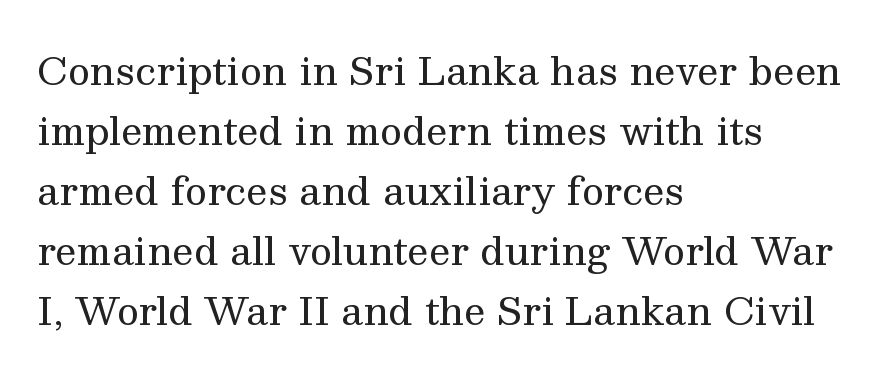
The image shows 38 px regular-weight serif type, upright; set left-aligned, normal line spacing (1.58x), normal letter spacing, not underlined; medium stroke contrast and a medium x-height.
